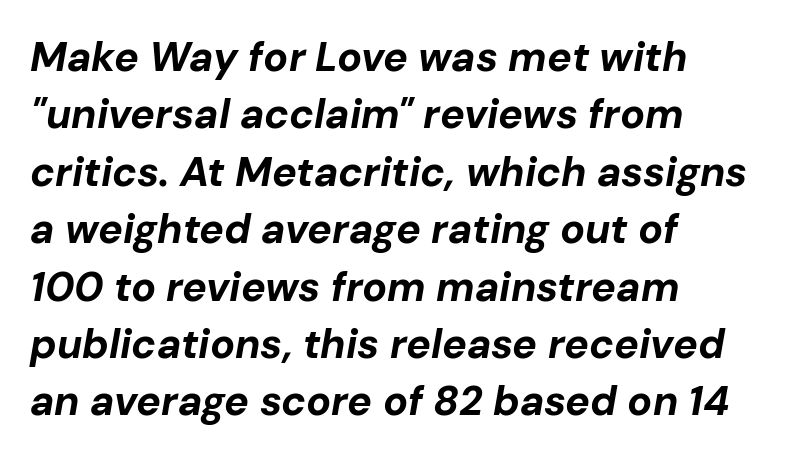
{"italic": "yes", "lean": "right", "slant_degrees": 10, "bold": "yes", "weight": "bold", "width": "normal", "stroke_contrast": "low", "x_height": "medium", "monospaced": "no", "underline": "no", "align": "left", "line_spacing": "normal", "line_spacing_ratio": 1.4, "letter_spacing": "normal", "letter_spacing_em": 0.0, "glyph_px": 41}
